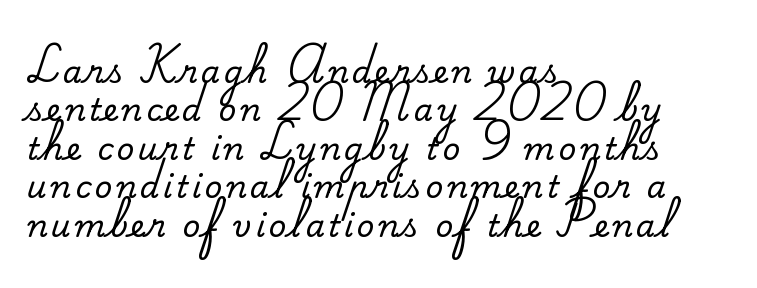
The image shows 31 px serif type; set left-aligned, line spacing 1.24x, not underlined; medium stroke contrast and a small x-height.
